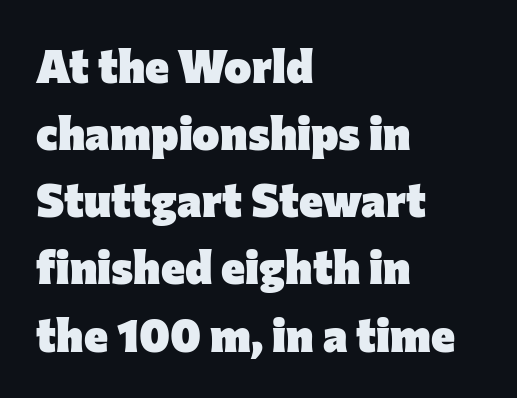
{"serif": "no", "italic": "no", "bold": "yes", "weight": "heavy", "width": "normal", "stroke_contrast": "low", "x_height": "medium", "monospaced": "no", "underline": "no", "align": "left", "line_spacing": "normal", "line_spacing_ratio": 1.46, "letter_spacing": "normal", "letter_spacing_em": 0.0, "glyph_px": 46}
